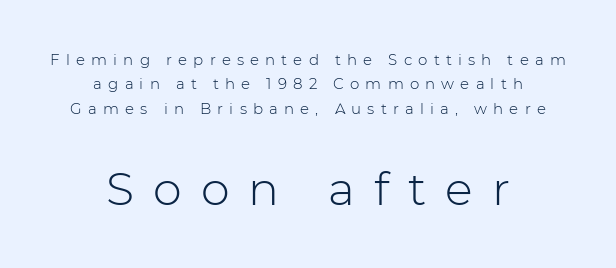
Q: Is the text bold? A: No.
Q: Is the text italic (slanted)? A: No, it is upright.
Q: Is the typeface a serif or a sans-serif typeface? A: Sans-serif.
Q: Is the text underlined? A: No.
Q: How is the paragraph aligned? A: Centered.
Q: Is the spacing between letters normal or unusually wide? A: Unusually wide.
Q: Is the spacing between lines tight, normal or loose? A: Normal.
Q: Which block of text is set in a larger size, the first (top) or the second (bottom)? A: The second (bottom) one.
Q: Width (condensed, normal, or wide)? A: Normal.
Q: Stroke contrast? A: Low.
Q: x-height? A: Medium.
Q: Monospaced? A: No.
